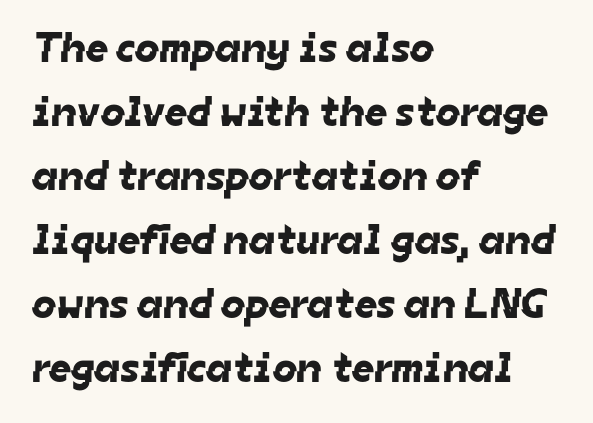
The image shows 43 px sans-serif type; set left-aligned, normal line spacing (1.49x), normal letter spacing, not underlined; low stroke contrast and a medium x-height.
